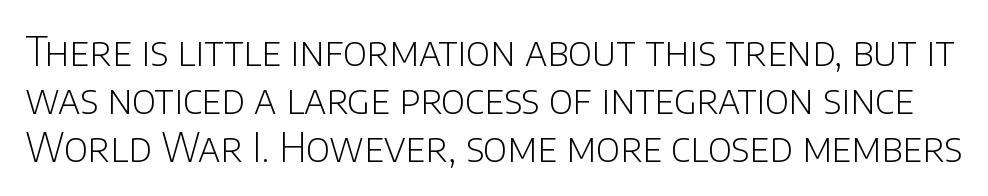
Q: Is the text bold? A: No.
Q: Is the text italic (slanted)? A: No, it is upright.
Q: Is the typeface a serif or a sans-serif typeface? A: Sans-serif.
Q: Is the text underlined? A: No.
Q: Is the spacing between letters normal or unusually wide? A: Normal.
Q: Width (condensed, normal, or wide)? A: Normal.
Q: Stroke contrast? A: Low.
Q: x-height? A: Large.
Q: Monospaced? A: No.
